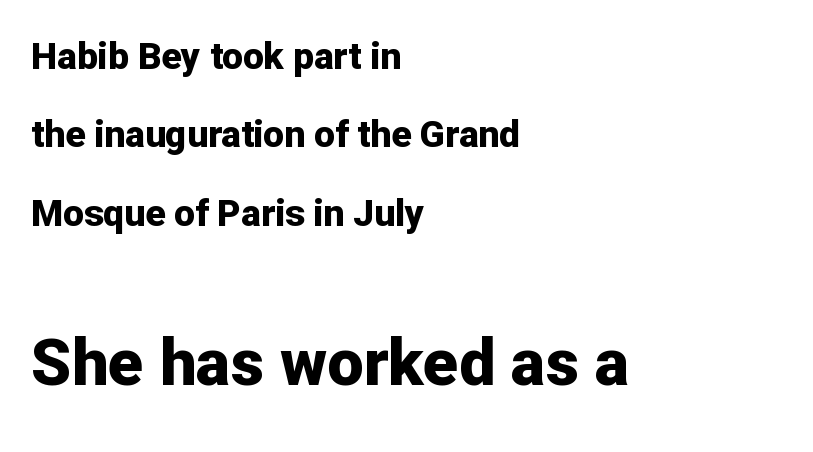
Q: Is the text bold? A: Yes.
Q: Is the text italic (slanted)? A: No, it is upright.
Q: Is the typeface a serif or a sans-serif typeface? A: Sans-serif.
Q: Is the text underlined? A: No.
Q: How is the paragraph aligned? A: Left-aligned.
Q: Is the spacing between letters normal or unusually wide? A: Normal.
Q: Is the spacing between lines tight, normal or loose? A: Loose.
Q: Which block of text is set in a larger size, the first (top) or the second (bottom)? A: The second (bottom) one.
Q: Width (condensed, normal, or wide)? A: Normal.
Q: Stroke contrast? A: Low.
Q: x-height? A: Medium.
Q: Monospaced? A: No.
